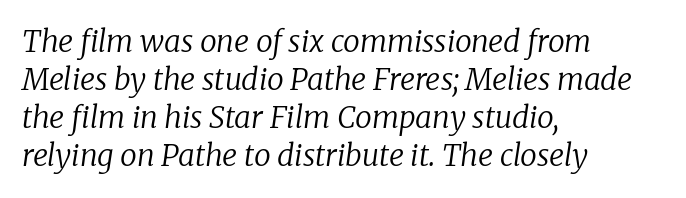
The image shows 30 px regular-weight serif type, italic (leaning right); set left-aligned, normal line spacing (1.27x), normal letter spacing, not underlined; low stroke contrast and a medium x-height.
